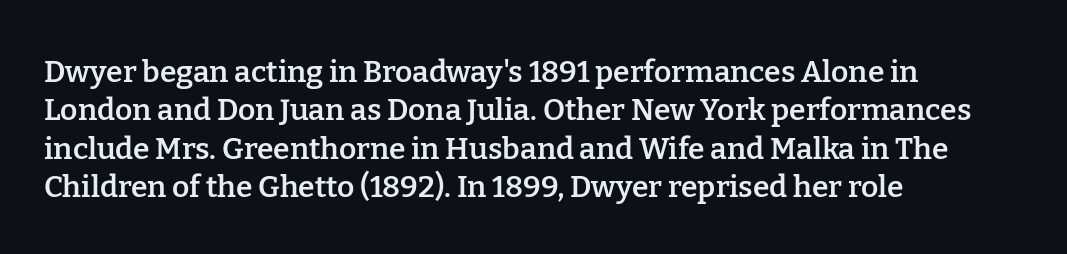
Q: Is the text bold? A: Semi-bold.
Q: Is the text italic (slanted)? A: No, it is upright.
Q: Is the typeface a serif or a sans-serif typeface? A: Serif.
Q: Is the text underlined? A: No.
Q: How is the paragraph aligned? A: Left-aligned.
Q: Is the spacing between letters normal or unusually wide? A: Normal.
Q: Is the spacing between lines tight, normal or loose? A: Normal.
Q: Width (condensed, normal, or wide)? A: Normal.
Q: Stroke contrast? A: Low.
Q: x-height? A: Medium.
Q: Monospaced? A: No.
